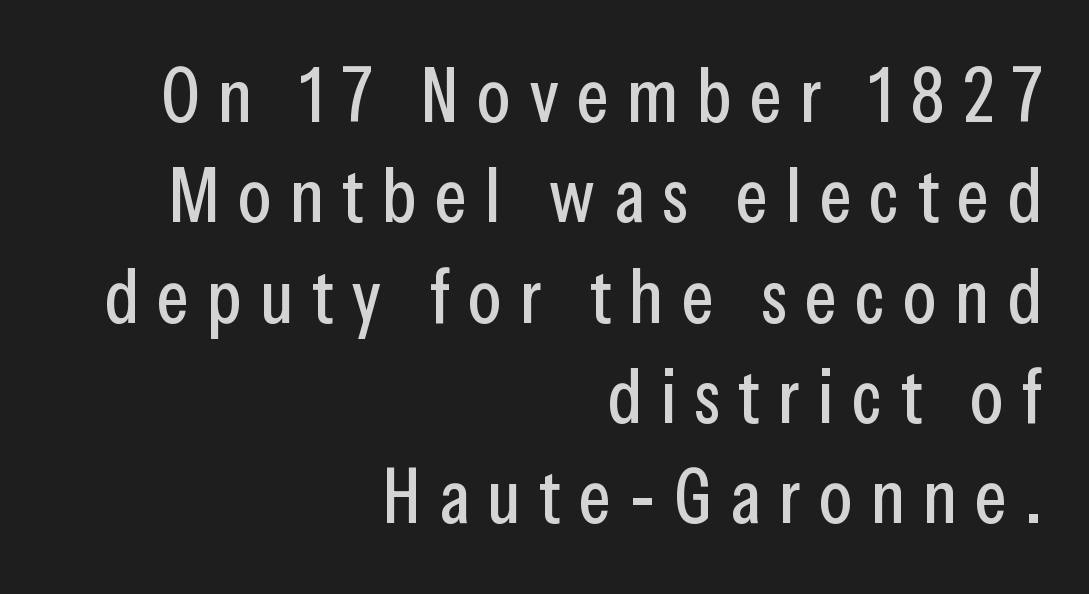
Words float on clear page, feet unadorned. The letters advance in unequal steps, a hallmark of proportional type. If you drew a line through each stem, it would be perfectly vertical. Serifs: no, the terminals of the letterforms are clean. These lines have a slow, spaced-out rhythm from letter to letter.
